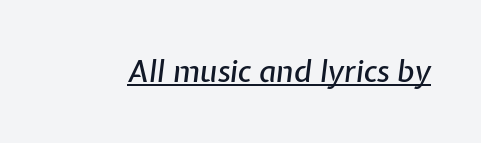
{"italic": "yes", "lean": "right", "slant_degrees": 7, "width": "normal", "stroke_contrast": "low", "x_height": "medium", "monospaced": "no", "underline": "yes", "letter_spacing": "normal", "letter_spacing_em": 0.0, "glyph_px": 30}
